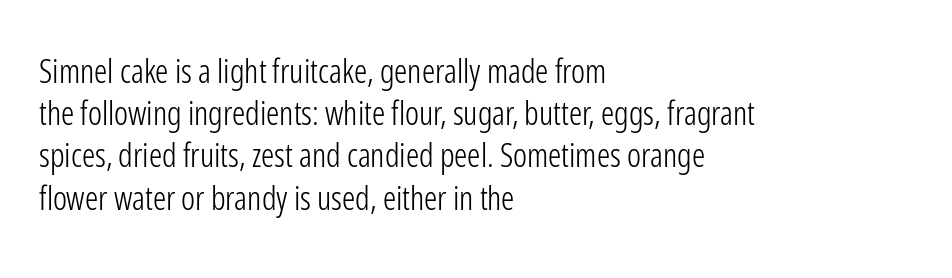
The image shows 33 px light, condensed sans-serif type, upright; set left-aligned, normal line spacing (1.28x), normal letter spacing, not underlined; low stroke contrast and a medium x-height.
